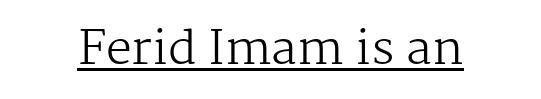
Q: Is the text bold? A: No.
Q: Is the text italic (slanted)? A: No, it is upright.
Q: Is the typeface a serif or a sans-serif typeface? A: Serif.
Q: Is the text underlined? A: Yes.
Q: Is the spacing between letters normal or unusually wide? A: Normal.
Q: Width (condensed, normal, or wide)? A: Normal.
Q: Stroke contrast? A: Medium.
Q: x-height? A: Medium.
Q: Monospaced? A: No.
